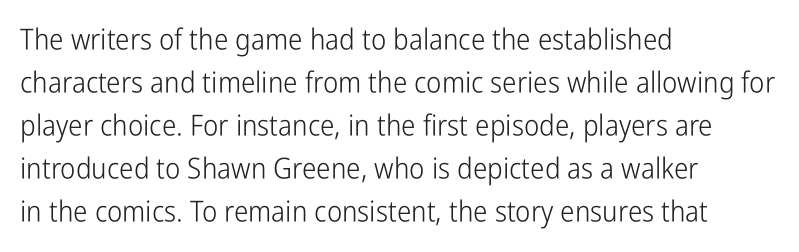
Q: Is the text bold? A: No.
Q: Is the text italic (slanted)? A: No, it is upright.
Q: Is the typeface a serif or a sans-serif typeface? A: Sans-serif.
Q: Is the text underlined? A: No.
Q: How is the paragraph aligned? A: Left-aligned.
Q: Is the spacing between letters normal or unusually wide? A: Normal.
Q: Is the spacing between lines tight, normal or loose? A: Normal.
Q: Width (condensed, normal, or wide)? A: Condensed.
Q: Stroke contrast? A: Low.
Q: x-height? A: Medium.
Q: Monospaced? A: No.
